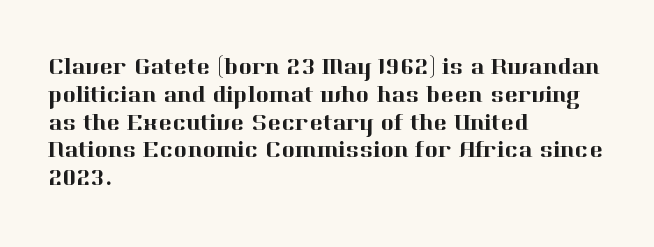
Q: Is the text italic (slanted)? A: No, it is upright.
Q: Is the text underlined? A: No.
Q: How is the paragraph aligned? A: Left-aligned.
Q: Is the spacing between letters normal or unusually wide? A: Normal.
